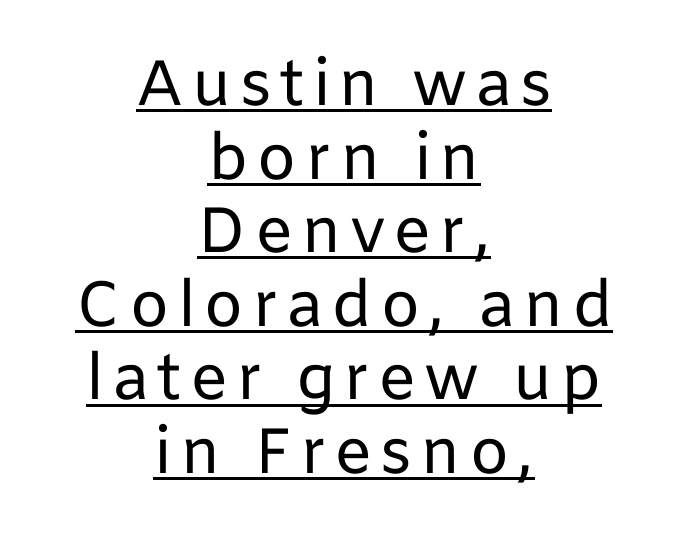
{"serif": "no", "italic": "no", "bold": "no", "weight": "regular", "width": "normal", "stroke_contrast": "low", "x_height": "medium", "monospaced": "no", "underline": "yes", "align": "center", "line_spacing": "tight", "line_spacing_ratio": 1.15, "glyph_px": 64}
